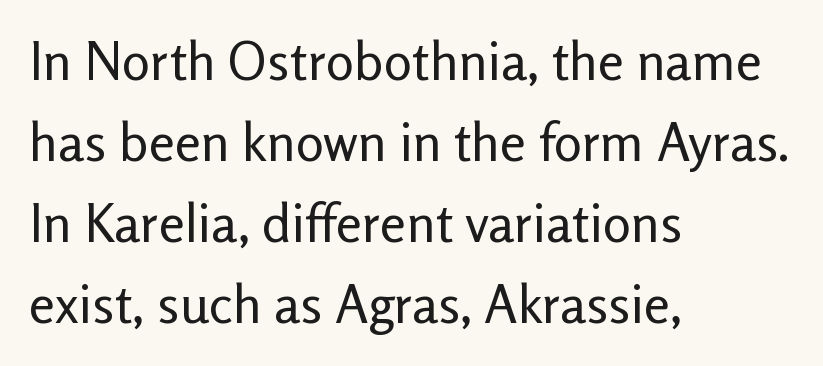
{"serif": "no", "italic": "no", "bold": "no", "weight": "regular", "width": "normal", "stroke_contrast": "low", "x_height": "medium", "monospaced": "no", "underline": "no", "align": "left", "line_spacing": "normal", "line_spacing_ratio": 1.53, "letter_spacing": "normal", "letter_spacing_em": 0.0, "glyph_px": 53}
